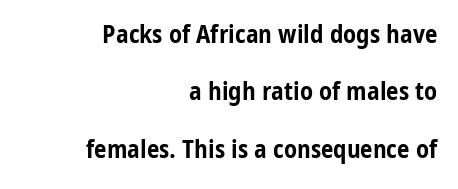
{"italic": "no", "bold": "yes", "underline": "no", "align": "right", "line_spacing": "loose", "line_spacing_ratio": 2.3, "letter_spacing": "normal", "letter_spacing_em": 0.0, "glyph_px": 25}
